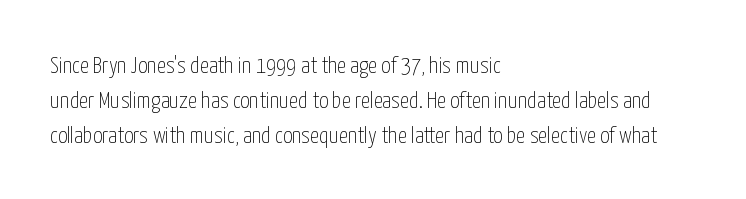
{"italic": "no", "bold": "no", "underline": "no", "align": "left", "line_spacing": "normal", "line_spacing_ratio": 1.53, "letter_spacing": "normal", "letter_spacing_em": 0.0, "glyph_px": 23}
